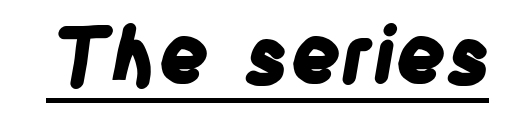
Q: Is the text bold? A: Yes.
Q: Is the typeface a serif or a sans-serif typeface? A: Sans-serif.
Q: Is the text underlined? A: Yes.
Q: Is the spacing between letters normal or unusually wide? A: Normal.
Q: Width (condensed, normal, or wide)? A: Condensed.
Q: Stroke contrast? A: Low.
Q: x-height? A: Large.
Q: Monospaced? A: No.
